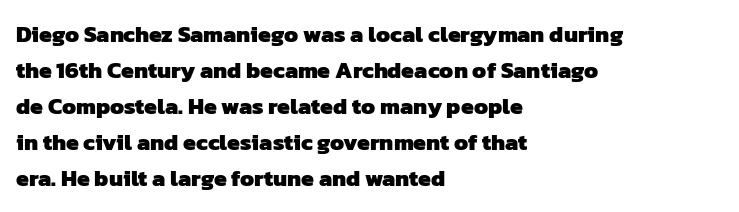
Q: Is the text bold? A: Yes.
Q: Is the text underlined? A: No.
Q: How is the paragraph aligned? A: Left-aligned.
Q: Is the spacing between letters normal or unusually wide? A: Normal.
Q: Is the spacing between lines tight, normal or loose? A: Normal.
